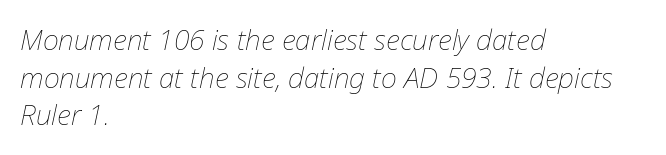
No extra tracking has been applied to these lines. Character widths vary here, with narrow letters taking less room than wide ones. Notice how the passage keeps a crisp vertical edge on the left only. Tall strokes in this sample are angled rather than plumb.
